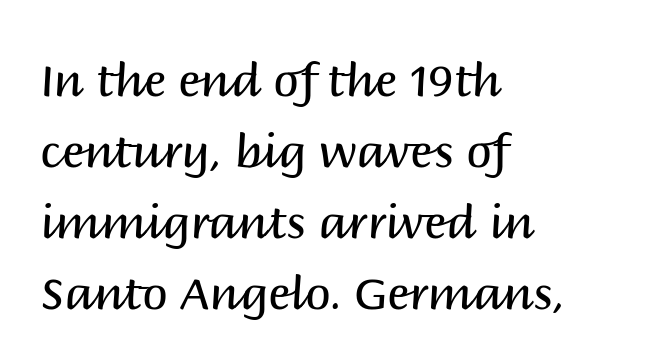
Q: Is the text bold? A: No.
Q: Is the text italic (slanted)? A: Yes.
Q: Is the typeface a serif or a sans-serif typeface? A: Sans-serif.
Q: Is the text underlined? A: No.
Q: How is the paragraph aligned? A: Left-aligned.
Q: Is the spacing between letters normal or unusually wide? A: Normal.
Q: Is the spacing between lines tight, normal or loose? A: Normal.
Q: Width (condensed, normal, or wide)? A: Normal.
Q: Stroke contrast? A: Medium.
Q: x-height? A: Large.
Q: Monospaced? A: No.
